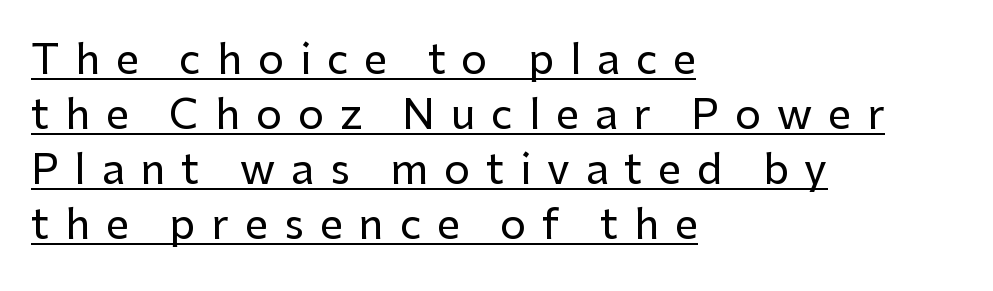
{"serif": "no", "italic": "no", "width": "normal", "stroke_contrast": "low", "x_height": "medium", "monospaced": "no", "underline": "yes", "align": "left", "line_spacing": "normal", "line_spacing_ratio": 1.34, "letter_spacing": "wide", "letter_spacing_em": 0.39, "glyph_px": 41}
